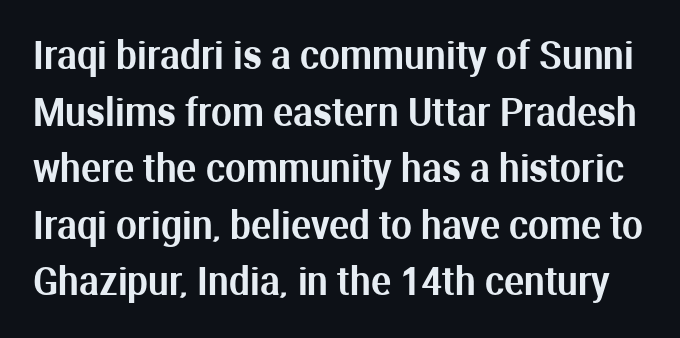
Q: Is the text italic (slanted)? A: No, it is upright.
Q: Is the typeface a serif or a sans-serif typeface? A: Sans-serif.
Q: Is the text underlined? A: No.
Q: Is the spacing between letters normal or unusually wide? A: Normal.
Q: Is the spacing between lines tight, normal or loose? A: Normal.
Q: Width (condensed, normal, or wide)? A: Normal.
Q: Stroke contrast? A: Medium.
Q: x-height? A: Medium.
Q: Monospaced? A: No.
